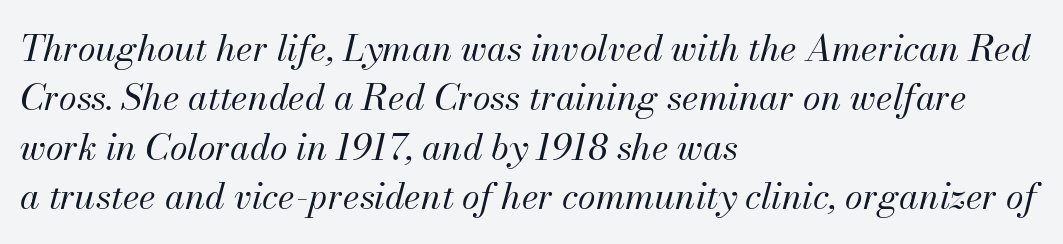
The image shows 36 px regular-weight type, italic (leaning right); set left-aligned, normal line spacing (1.37x), normal letter spacing, not underlined; medium stroke contrast and a small x-height.
